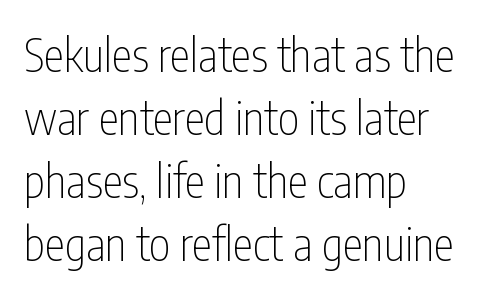
Q: Is the text bold? A: No.
Q: Is the text italic (slanted)? A: No, it is upright.
Q: Is the typeface a serif or a sans-serif typeface? A: Sans-serif.
Q: Is the text underlined? A: No.
Q: How is the paragraph aligned? A: Left-aligned.
Q: Is the spacing between letters normal or unusually wide? A: Normal.
Q: Is the spacing between lines tight, normal or loose? A: Normal.
Q: Width (condensed, normal, or wide)? A: Condensed.
Q: Stroke contrast? A: Low.
Q: x-height? A: Medium.
Q: Monospaced? A: No.
